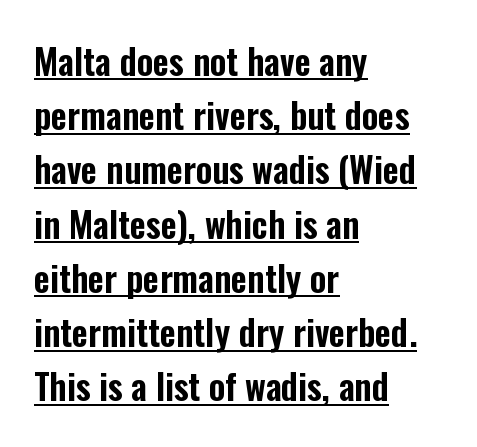
This rendering uses left alignment, leaving the right contour irregular. Note: no serifs on the glyphs. The type sits square on the baseline with zero lean. Think of a printed novel: that variable character pitch is what you see here. Default kerning and tracking; the words read as compact shapes. The typesetter has applied underlining to the passage shown.
